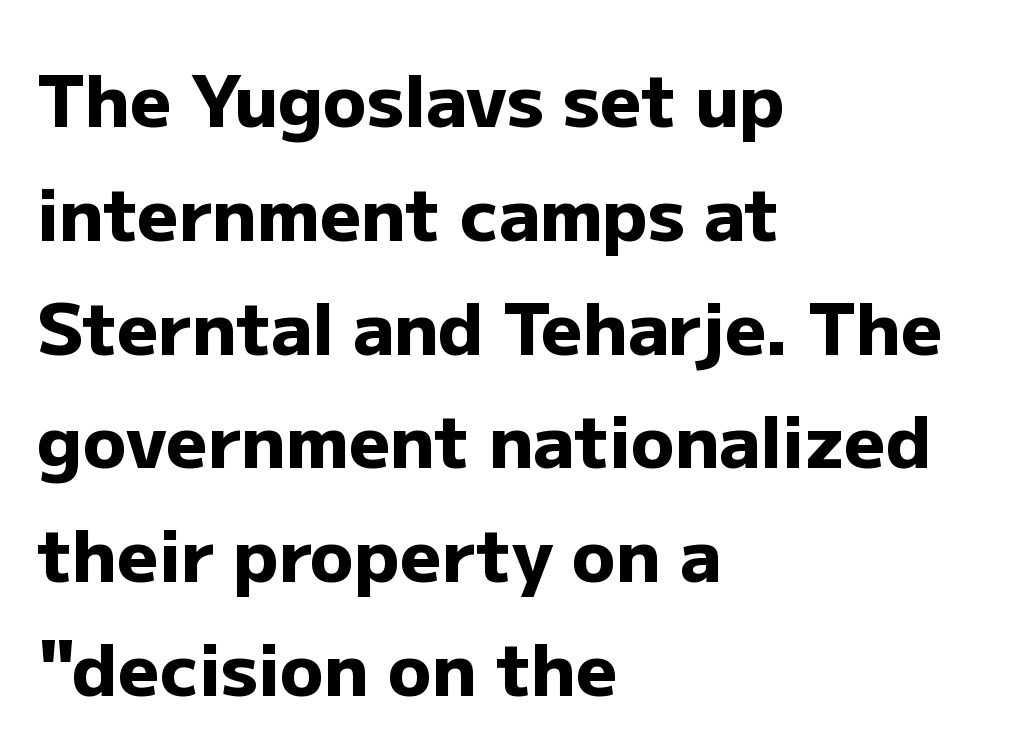
Evenly set lines give the paragraph a standard silhouette. Chunky letters — that's bold for sure. Horizontal alignment here is leftward, the default for most running prose. Rule under the text: the space is simply empty. The letterforms sit shoulder to shoulder at normal distance. Ordinary non-slanted type is in use.
